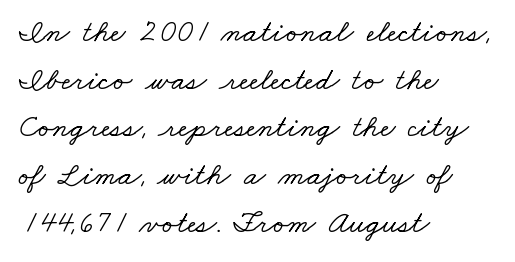
The image shows 32 px wide serif type; set left-aligned, normal line spacing (1.49x), normal letter spacing, not underlined; low stroke contrast and a small x-height.
